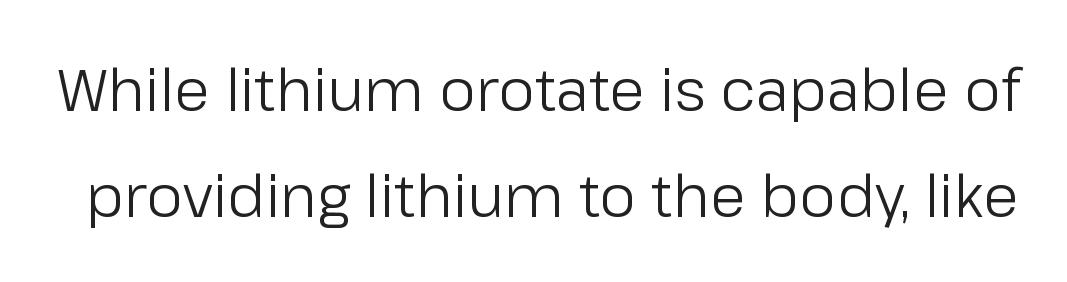
The passage shown is typed in a proportional face where columns would drift. Is the stroke heavy? The answer is a plain regular-or-lighter. There is no visible air inserted between adjacent glyphs. Characters remain perfectly vertical along every line.
